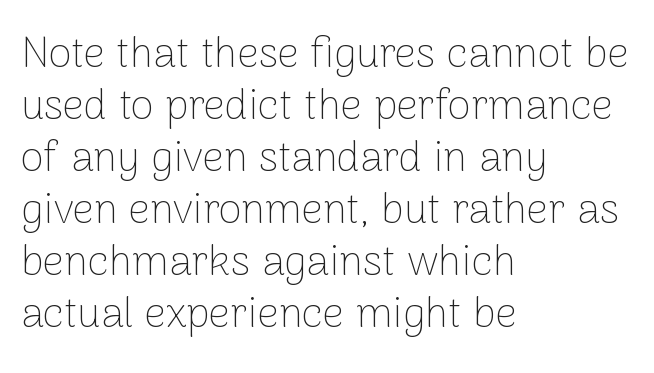
Q: Is the text bold? A: No.
Q: Is the text italic (slanted)? A: No, it is upright.
Q: Is the typeface a serif or a sans-serif typeface? A: Sans-serif.
Q: Is the text underlined? A: No.
Q: How is the paragraph aligned? A: Left-aligned.
Q: Is the spacing between letters normal or unusually wide? A: Normal.
Q: Width (condensed, normal, or wide)? A: Normal.
Q: Stroke contrast? A: Low.
Q: x-height? A: Medium.
Q: Monospaced? A: No.
